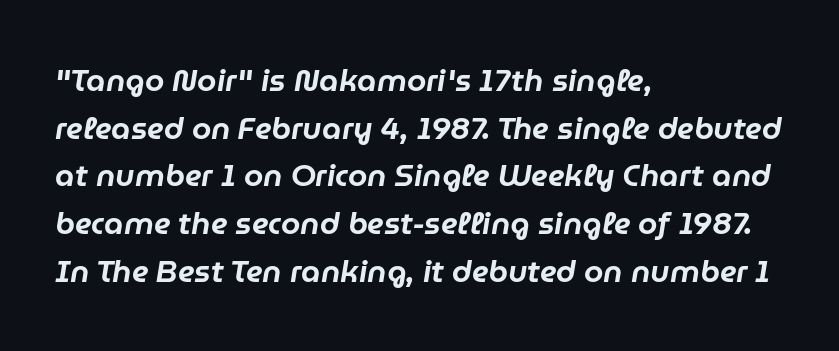
Note the varied advance widths — an 'i' is clearly narrower than an 'm'. Characters follow at the spacing the type designer built in. Baseline-to-baseline distance is the conventional proportion of letter height. The glyphs look as if they've been sheared to an angle. Visually the block forms a straight wall on the left and a jagged coastline on the right.
